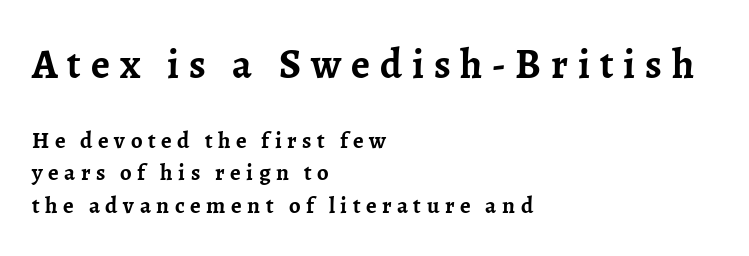
{"serif": "yes", "italic": "no", "bold": "yes", "weight": "semibold", "width": "normal", "stroke_contrast": "low", "x_height": "medium", "monospaced": "no", "underline": "no", "align": "left", "line_spacing": "normal", "line_spacing_ratio": 1.4, "letter_spacing": "wide", "letter_spacing_em": 0.24, "larger_block": "first", "size_ratio": 1.78, "glyph_px": 41}
